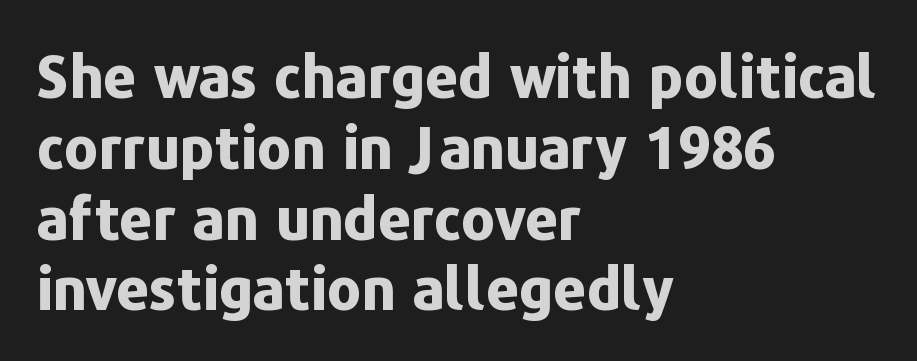
Q: Is the text bold? A: Yes.
Q: Is the text italic (slanted)? A: No, it is upright.
Q: Is the typeface a serif or a sans-serif typeface? A: Sans-serif.
Q: Is the text underlined? A: No.
Q: How is the paragraph aligned? A: Left-aligned.
Q: Is the spacing between letters normal or unusually wide? A: Normal.
Q: Width (condensed, normal, or wide)? A: Normal.
Q: Stroke contrast? A: Low.
Q: x-height? A: Medium.
Q: Monospaced? A: No.
